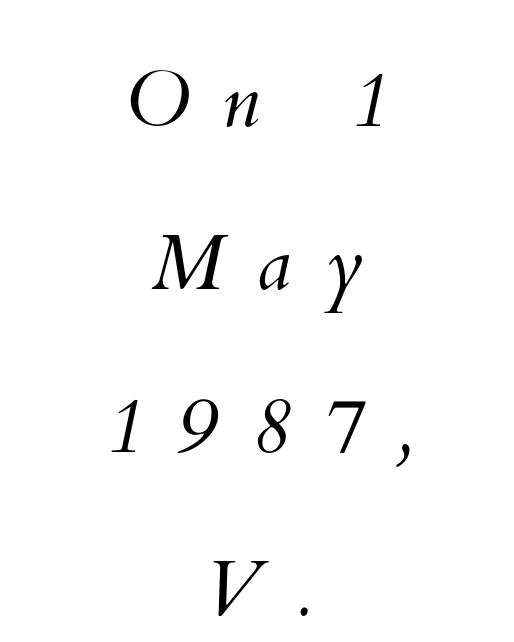
Here the glyphs are tracked loosely, breaking word shapes into spaced letters. The setting favours the middle, as headings and verse often do. Note the varied advance widths — an 'i' is clearly narrower than an 'm'. Is there much room between lines? Yes — plenty of vertical air separates them. Is this a heavy cut? Hardly; it is regular or lighter.
